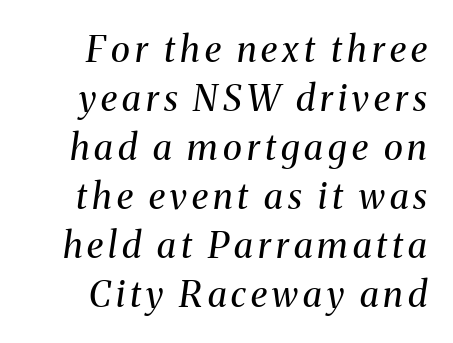
Q: Is the text bold? A: No.
Q: Is the text italic (slanted)? A: Yes, it leans right by about 8 degrees.
Q: Is the typeface a serif or a sans-serif typeface? A: Serif.
Q: Is the text underlined? A: No.
Q: How is the paragraph aligned? A: Right-aligned.
Q: Is the spacing between lines tight, normal or loose? A: Normal.
Q: Width (condensed, normal, or wide)? A: Normal.
Q: Stroke contrast? A: Medium.
Q: x-height? A: Medium.
Q: Monospaced? A: No.
